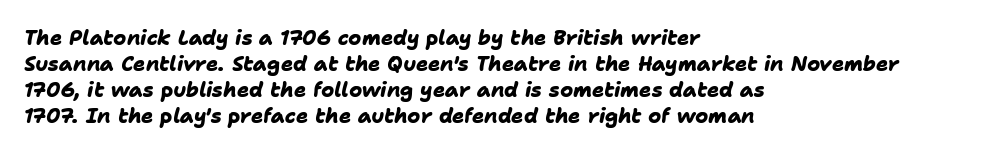
Q: Is the text bold? A: Yes.
Q: Is the text underlined? A: No.
Q: How is the paragraph aligned? A: Left-aligned.
Q: Is the spacing between letters normal or unusually wide? A: Normal.
Q: Is the spacing between lines tight, normal or loose? A: Normal.
